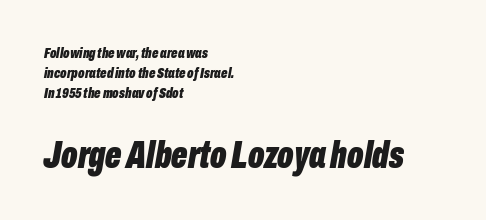
{"italic": "yes", "lean": "right", "slant_degrees": 10, "bold": "yes", "weight": "bold", "width": "condensed", "stroke_contrast": "low", "x_height": "medium", "monospaced": "no", "underline": "no", "align": "left", "line_spacing": "normal", "line_spacing_ratio": 1.32, "letter_spacing": "normal", "letter_spacing_em": 0.0, "larger_block": "second", "size_ratio": 2.53, "glyph_px": 38}
